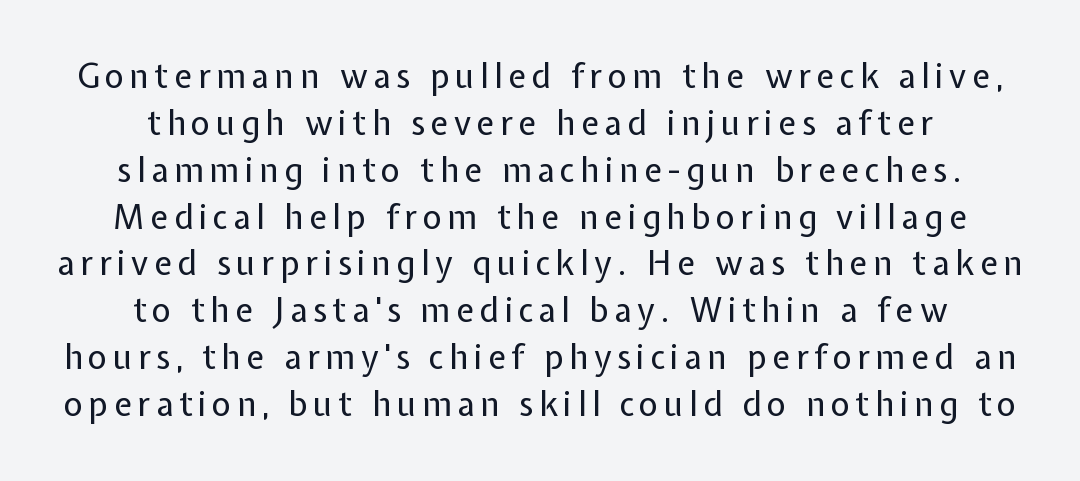
Unmarked baselines from the first word to the last. Ascenders rise straight up at ninety degrees. No heavy texture on the line: the type isn't bold. One glance says typical: line gaps are just what's usual. Font category for this specimen: sans-serif. This rendering uses center alignment, leaving both contours irregular but symmetric.
